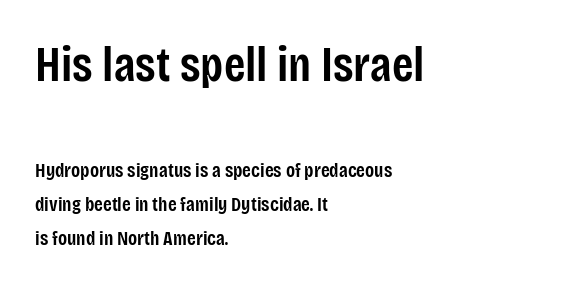
The image shows 49 px semibold, condensed sans-serif type, upright; set left-aligned, line spacing 1.71x, normal letter spacing, not underlined; the first (top) block is 2.45x larger; low stroke contrast and a large x-height.
